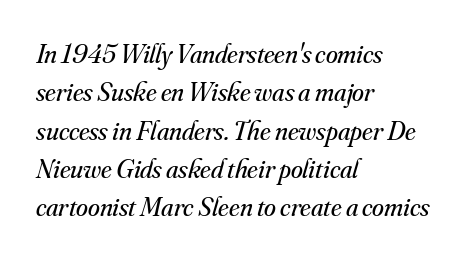
Q: Is the text bold? A: No.
Q: Is the text italic (slanted)? A: Yes, it leans right by about 16 degrees.
Q: Is the text underlined? A: No.
Q: How is the paragraph aligned? A: Left-aligned.
Q: Is the spacing between letters normal or unusually wide? A: Normal.
Q: Is the spacing between lines tight, normal or loose? A: Normal.
